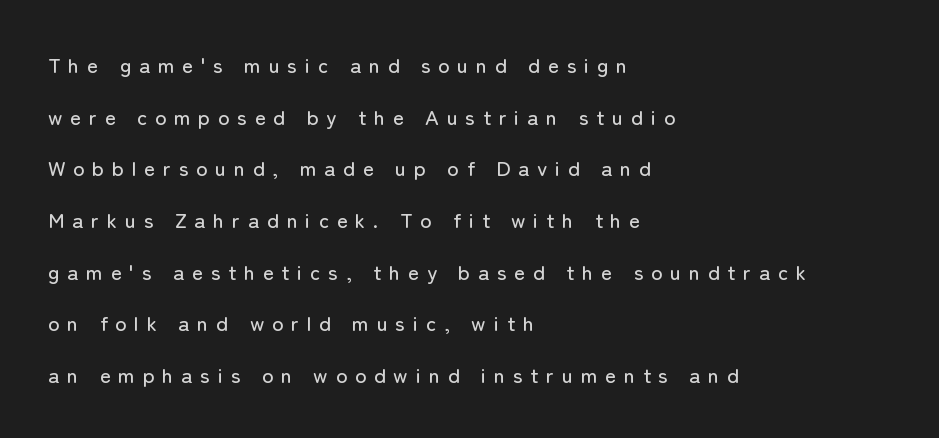
Each row of text sits above clean, open space. The lines are quadded left. Students, note that the glyphs here are deliberately spaced far apart. Ordinary non-slanted type is in use.
